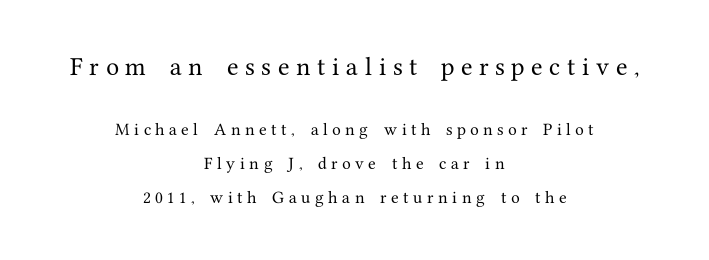
Q: Is the text italic (slanted)? A: No, it is upright.
Q: Is the text underlined? A: No.
Q: How is the paragraph aligned? A: Centered.
Q: Is the spacing between letters normal or unusually wide? A: Unusually wide.
Q: Is the spacing between lines tight, normal or loose? A: Loose.
Q: Which block of text is set in a larger size, the first (top) or the second (bottom)? A: The first (top) one.
